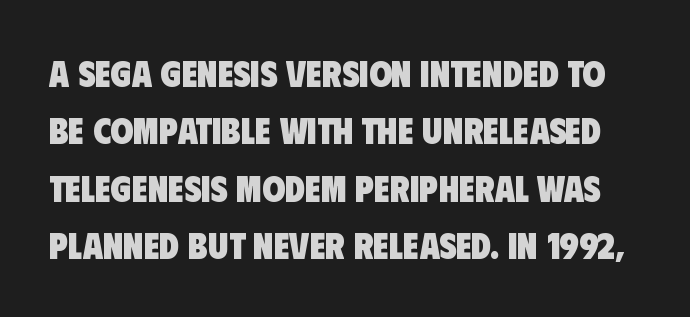
The image shows 37 px heavy, condensed sans-serif type; set normal line spacing (1.55x), normal letter spacing, not underlined; low stroke contrast and a large x-height.
